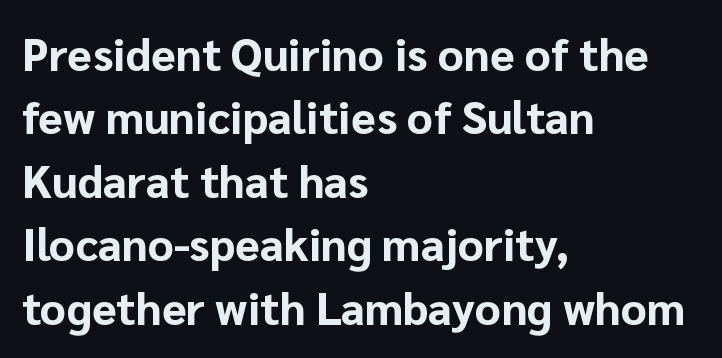
Q: Is the text bold? A: Yes.
Q: Is the text italic (slanted)? A: No, it is upright.
Q: Is the typeface a serif or a sans-serif typeface? A: Sans-serif.
Q: Is the text underlined? A: No.
Q: How is the paragraph aligned? A: Left-aligned.
Q: Is the spacing between letters normal or unusually wide? A: Normal.
Q: Is the spacing between lines tight, normal or loose? A: Normal.
Q: Width (condensed, normal, or wide)? A: Normal.
Q: Stroke contrast? A: Low.
Q: x-height? A: Medium.
Q: Monospaced? A: No.
